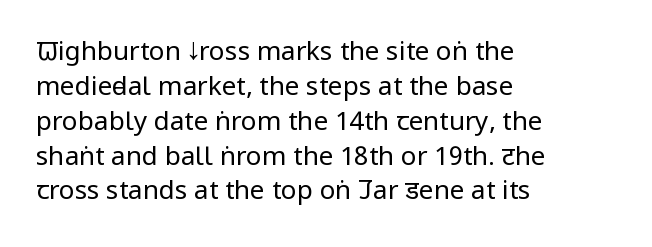
{"italic": "no", "bold": "no", "underline": "no", "align": "left", "line_spacing": "normal", "line_spacing_ratio": 1.34, "letter_spacing": "normal", "letter_spacing_em": 0.0, "glyph_px": 26}
